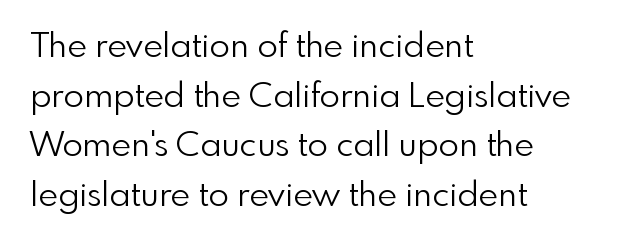
{"serif": "no", "italic": "no", "bold": "no", "weight": "light", "width": "normal", "x_height": "small", "monospaced": "no", "underline": "no", "align": "left", "line_spacing": "normal", "line_spacing_ratio": 1.46, "letter_spacing": "normal", "letter_spacing_em": 0.0, "glyph_px": 34}
